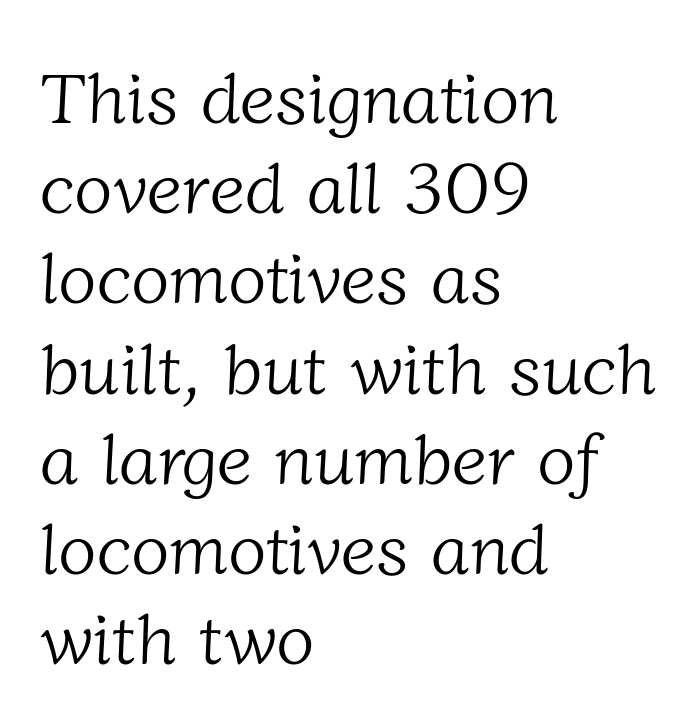
Q: Is the text bold? A: No.
Q: Is the typeface a serif or a sans-serif typeface? A: Serif.
Q: Is the text underlined? A: No.
Q: How is the paragraph aligned? A: Left-aligned.
Q: Is the spacing between letters normal or unusually wide? A: Normal.
Q: Is the spacing between lines tight, normal or loose? A: Normal.
Q: Width (condensed, normal, or wide)? A: Normal.
Q: Stroke contrast? A: Low.
Q: x-height? A: Medium.
Q: Monospaced? A: No.
